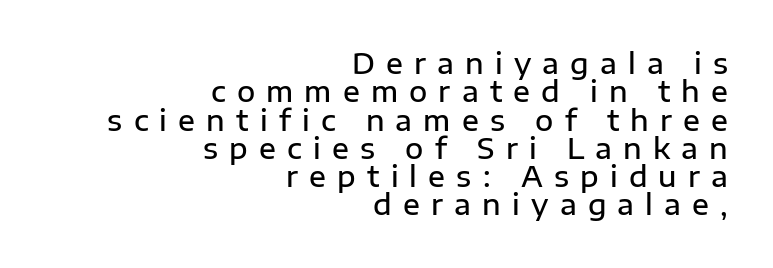
{"serif": "no", "italic": "no", "bold": "semi", "weight": "semibold", "width": "normal", "stroke_contrast": "low", "x_height": "medium", "monospaced": "no", "underline": "no", "align": "right", "line_spacing": "tight", "line_spacing_ratio": 1.01, "letter_spacing": "wide", "letter_spacing_em": 0.4, "glyph_px": 28}
